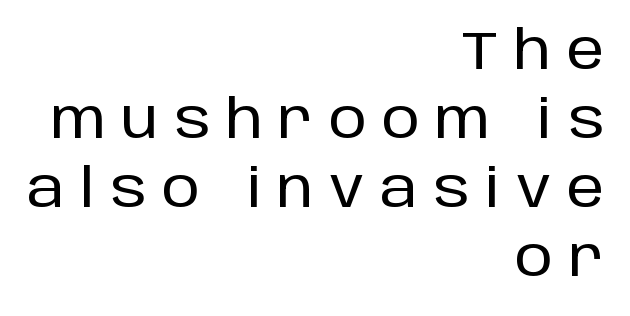
Q: Is the text italic (slanted)? A: No, it is upright.
Q: Is the typeface a serif or a sans-serif typeface? A: Sans-serif.
Q: Is the text underlined? A: No.
Q: How is the paragraph aligned? A: Right-aligned.
Q: Is the spacing between letters normal or unusually wide? A: Unusually wide.
Q: Is the spacing between lines tight, normal or loose? A: Normal.
Q: Width (condensed, normal, or wide)? A: Normal.
Q: Stroke contrast? A: Low.
Q: x-height? A: Large.
Q: Monospaced? A: No.
